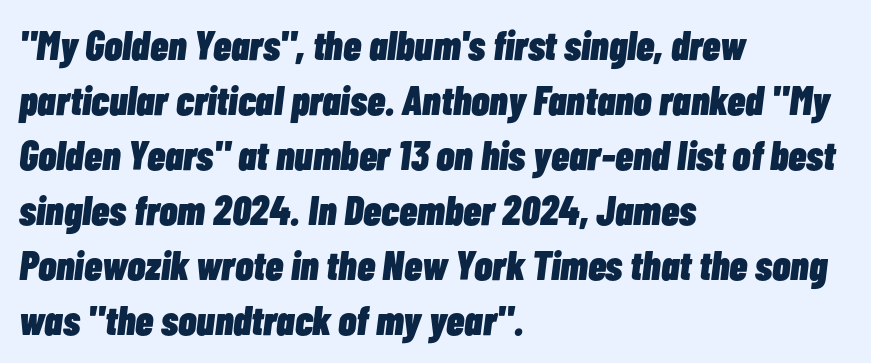
Normally led — the rows are evenly, conventionally spaced. Glyph-to-glyph distance matches everyday printed text. Notice how the passage keeps a crisp vertical edge on the left only. A typesetter would call this proportional, since set widths differ per character. These lines carry a lot of weight — the face is fully bold. The glyphs are unaccompanied by any horizontal stroke below them.
